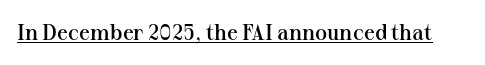
Q: Is the text bold? A: Semi-bold.
Q: Is the text italic (slanted)? A: No, it is upright.
Q: Is the text underlined? A: Yes.
Q: Is the spacing between letters normal or unusually wide? A: Normal.
